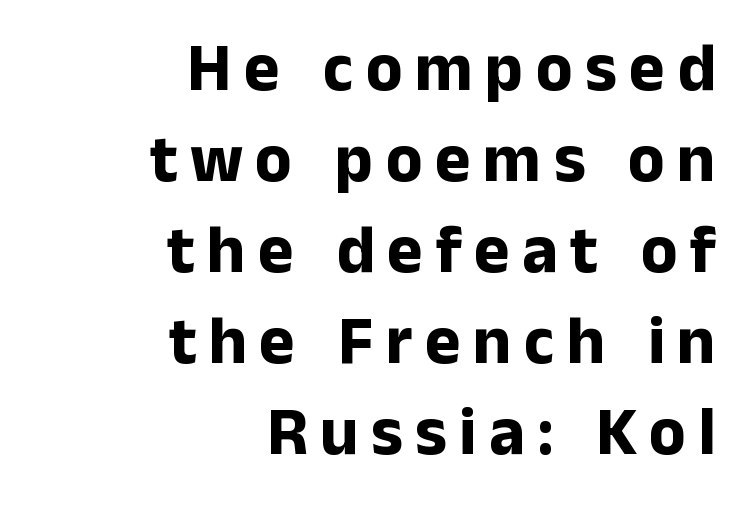
{"serif": "no", "italic": "no", "bold": "yes", "weight": "bold", "width": "normal", "stroke_contrast": "low", "x_height": "medium", "monospaced": "no", "underline": "no", "align": "right", "line_spacing": "normal", "line_spacing_ratio": 1.34, "glyph_px": 68}
